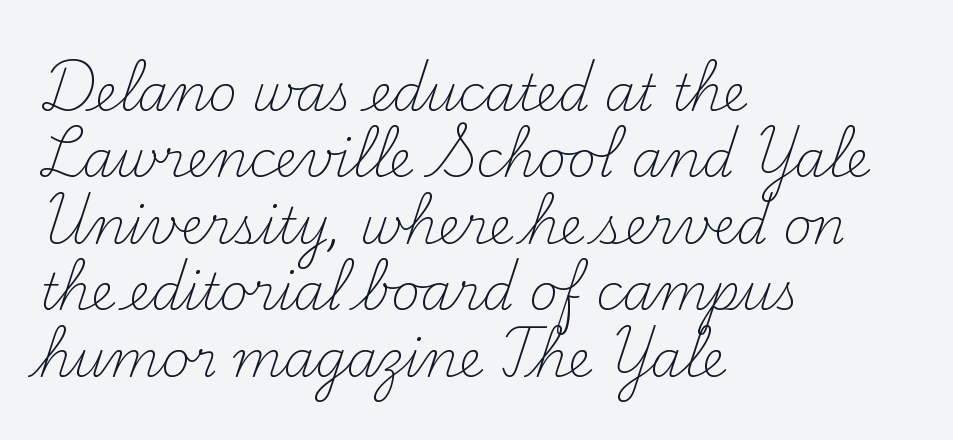
These lines sit exactly where default settings would place them. Rule under the text: the space is simply empty. Here the designer chose a conventional face with non-uniform glyph widths.
